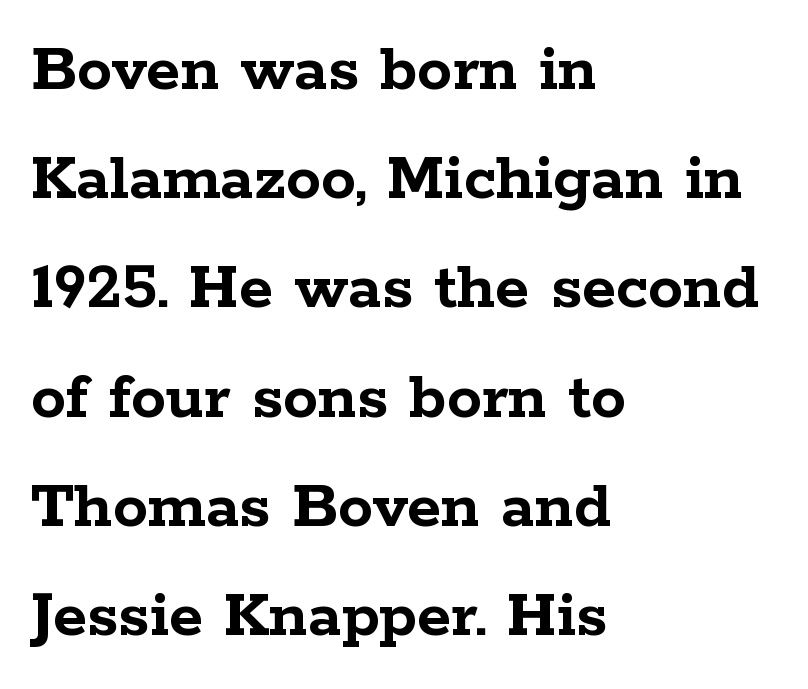
If you drew a ruler down the left edge, every line would touch it. How would I describe the line gaps? Plain and ordinary. A typesetter would mark this as roman, not italic. Serifs: yes, visible at the terminals of the letterforms.
